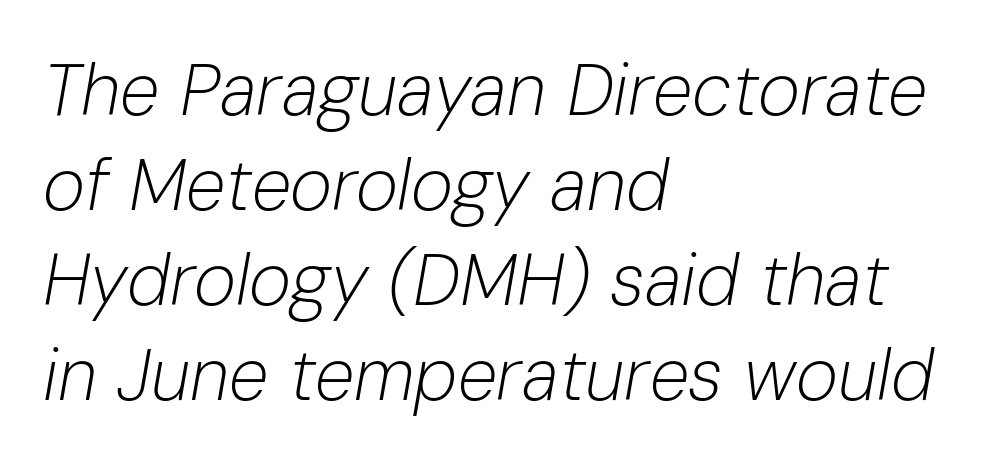
{"italic": "yes", "lean": "right", "slant_degrees": 10, "bold": "no", "weight": "light", "width": "normal", "stroke_contrast": "low", "x_height": "medium", "monospaced": "no", "underline": "no", "align": "left", "line_spacing": "normal", "line_spacing_ratio": 1.32, "letter_spacing": "normal", "letter_spacing_em": 0.0, "glyph_px": 72}
